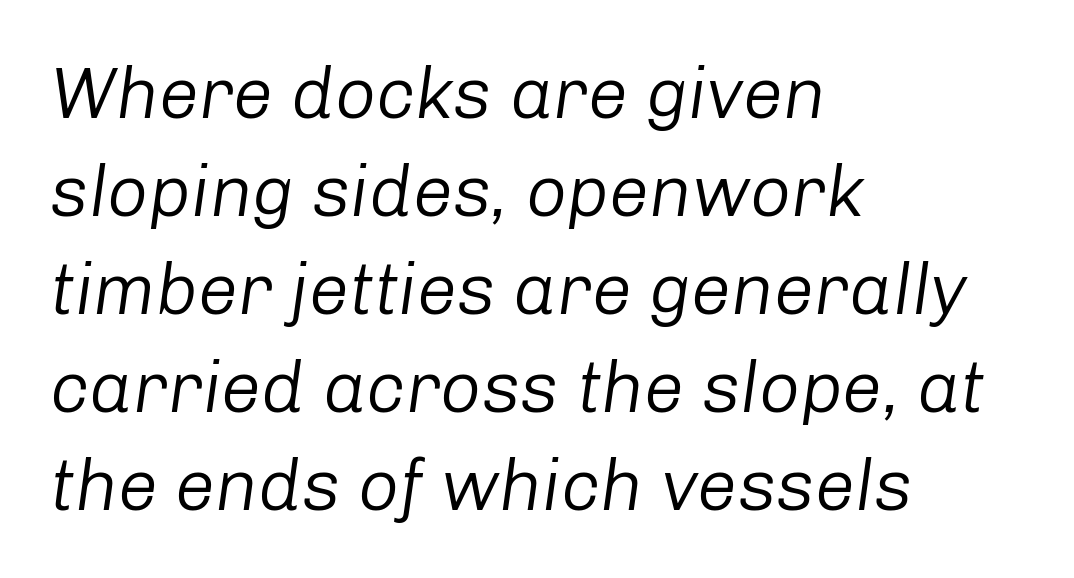
The image shows 72 px regular-weight type, italic (leaning right); set left-aligned, normal line spacing (1.36x), normal letter spacing, not underlined; low stroke contrast and a medium x-height.
